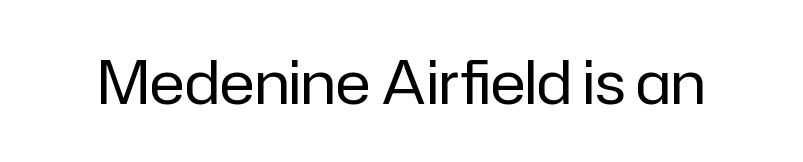
{"serif": "no", "italic": "no", "bold": "no", "weight": "regular", "width": "normal", "stroke_contrast": "low", "x_height": "medium", "monospaced": "no", "underline": "no", "letter_spacing": "normal", "letter_spacing_em": 0.0, "glyph_px": 60}
